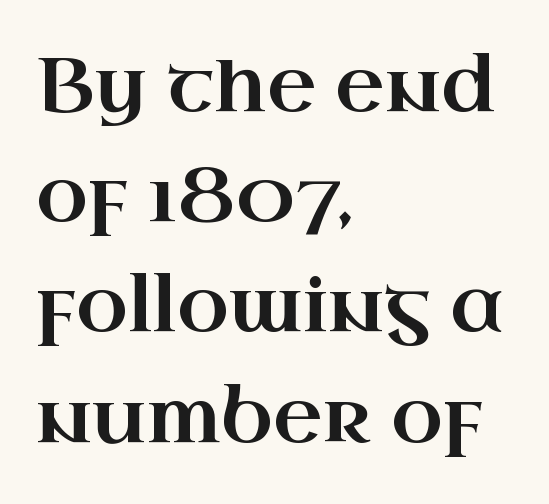
Q: Is the text italic (slanted)? A: No, it is upright.
Q: Is the typeface a serif or a sans-serif typeface? A: Serif.
Q: Is the text underlined? A: No.
Q: How is the paragraph aligned? A: Left-aligned.
Q: Is the spacing between letters normal or unusually wide? A: Normal.
Q: Is the spacing between lines tight, normal or loose? A: Normal.
Q: Width (condensed, normal, or wide)? A: Wide.
Q: Stroke contrast? A: High.
Q: x-height? A: Small.
Q: Monospaced? A: No.
